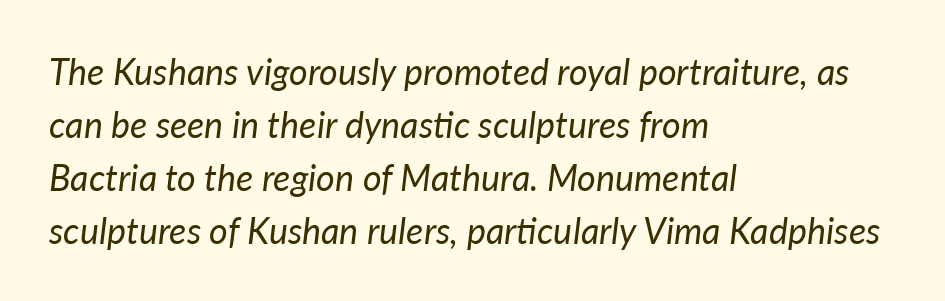
{"italic": "yes", "lean": "right", "slant_degrees": 7, "bold": "no", "weight": "regular", "width": "normal", "stroke_contrast": "low", "x_height": "medium", "monospaced": "no", "underline": "no", "align": "left", "line_spacing": "normal", "line_spacing_ratio": 1.47, "letter_spacing": "normal", "letter_spacing_em": 0.0, "glyph_px": 36}
